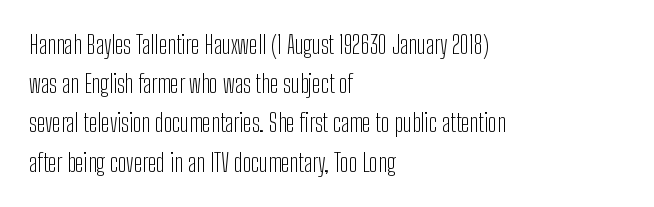
Is this a heavy cut? Hardly; it is regular or lighter. In CSS terms this would be text-align: left. Words appear dense and cohesive because spacing is normal. The gap between lines stays unmarked. Reading down the column, the eye jumps a familiar distance to each next line. This is roman type, the default non-slanted kind.
